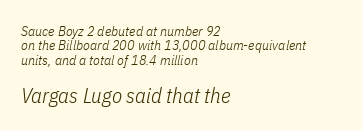
Tracking here is standard; glyphs follow each other at the usual distance. Top chunk: small. Bottom chunk: large. A typesetter would call this leading minimal, almost set solid. In terms of posture, this sample is oblique. Clear beneath every line of the passage. Bold? No — there's no thickening of the strokes.
